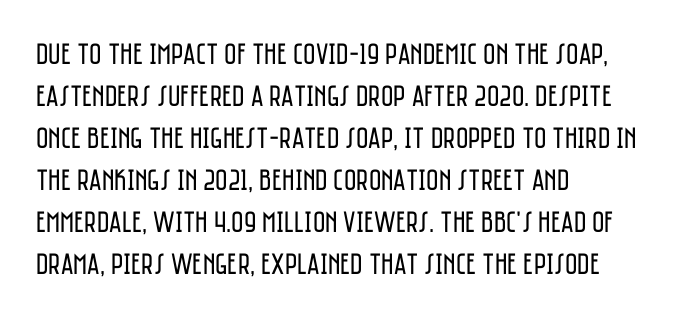
The image shows 30 px regular-weight, condensed sans-serif type, upright; set left-aligned, normal line spacing (1.4x), normal letter spacing, not underlined; low stroke contrast and a large x-height.
